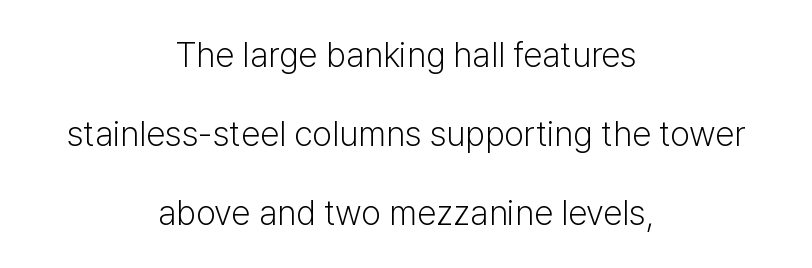
Q: Is the text bold? A: No.
Q: Is the text italic (slanted)? A: No, it is upright.
Q: Is the typeface a serif or a sans-serif typeface? A: Sans-serif.
Q: Is the text underlined? A: No.
Q: How is the paragraph aligned? A: Centered.
Q: Is the spacing between letters normal or unusually wide? A: Normal.
Q: Is the spacing between lines tight, normal or loose? A: Loose.
Q: Width (condensed, normal, or wide)? A: Normal.
Q: Stroke contrast? A: Low.
Q: x-height? A: Medium.
Q: Monospaced? A: No.
